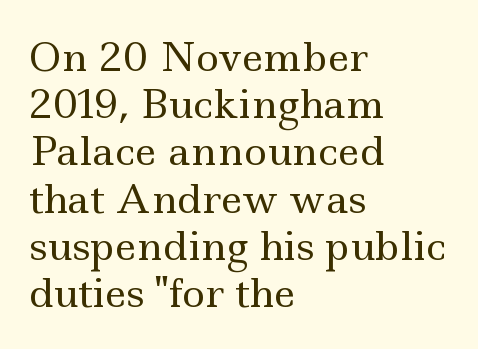
The image shows 39 px regular-weight, wide serif type, upright; set left-aligned, line spacing 1.21x, normal letter spacing, not underlined; a small x-height.
